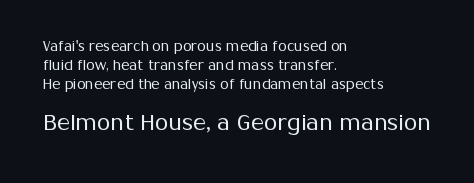
The image shows 22 px text type, upright; set left-aligned, normal line spacing (1.34x), normal letter spacing, not underlined; the second (bottom) block is 1.57x larger.
